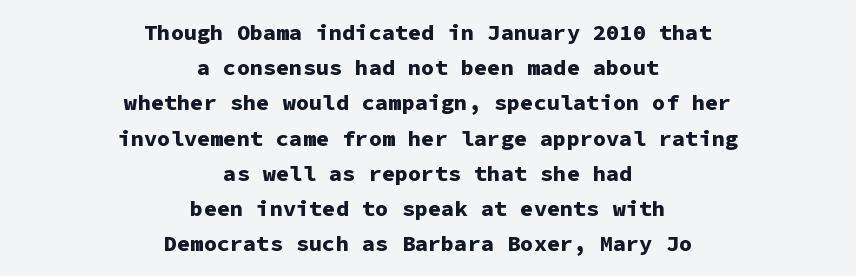
The image shows 22 px bold type, upright; set centered, normal line spacing (1.6x), normal letter spacing, not underlined.
